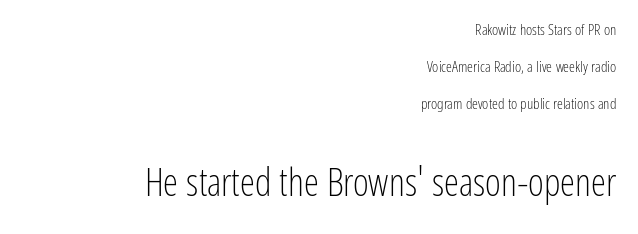
The image shows 38 px light, condensed sans-serif type, upright; set right-aligned, loose line spacing (2.46x), normal letter spacing, not underlined; the second (bottom) block is 2.53x larger; low stroke contrast and a medium x-height.
